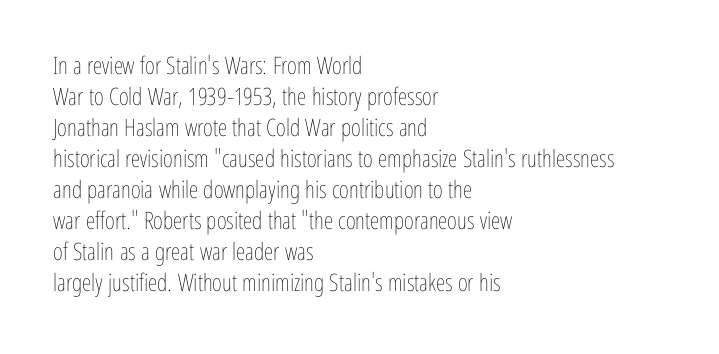
The image shows 24 px text type, upright; set left-aligned, normal line spacing (1.29x), normal letter spacing, not underlined.
